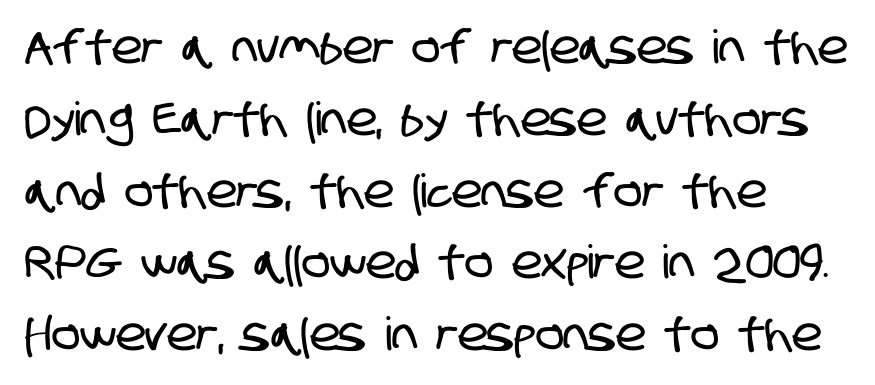
The image shows 46 px condensed sans-serif type; set left-aligned, normal line spacing (1.56x), normal letter spacing, not underlined; low stroke contrast and a large x-height.
